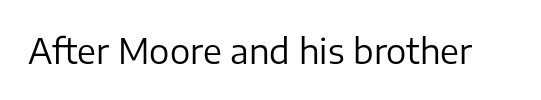
{"serif": "no", "italic": "no", "bold": "no", "weight": "regular", "width": "normal", "stroke_contrast": "low", "x_height": "medium", "monospaced": "no", "underline": "no", "letter_spacing": "normal", "letter_spacing_em": 0.0, "glyph_px": 34}
